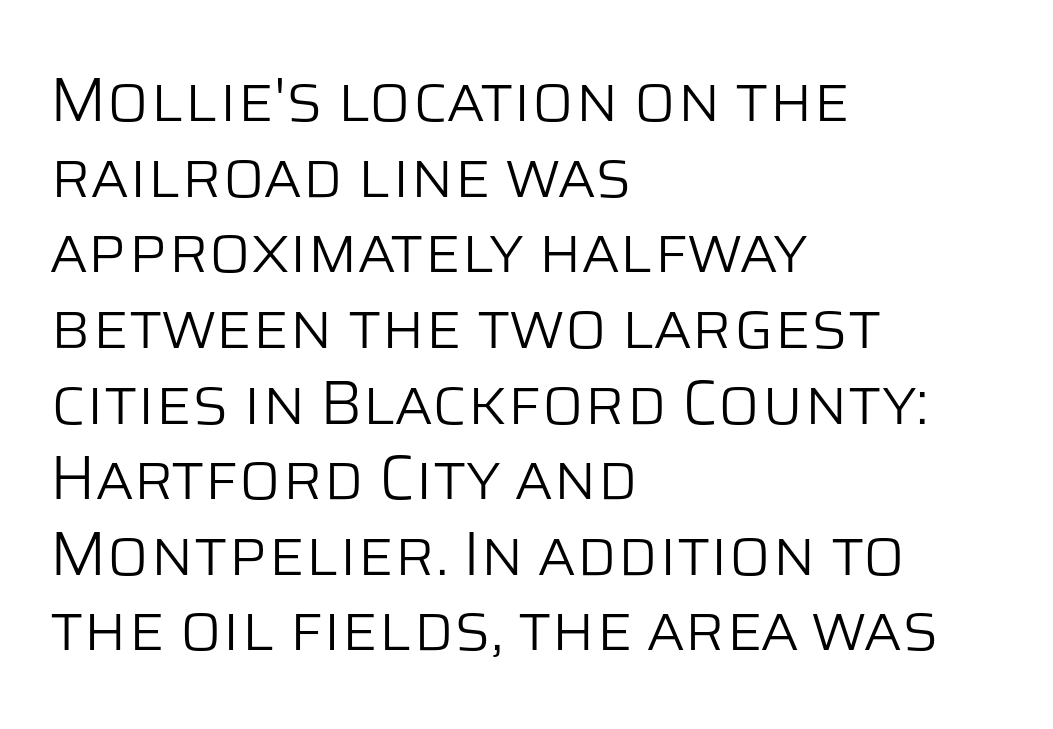
{"serif": "no", "italic": "no", "bold": "no", "weight": "light", "width": "normal", "stroke_contrast": "low", "x_height": "large", "monospaced": "no", "underline": "no", "align": "left", "line_spacing_ratio": 1.22, "letter_spacing": "normal", "letter_spacing_em": 0.0, "glyph_px": 62}
